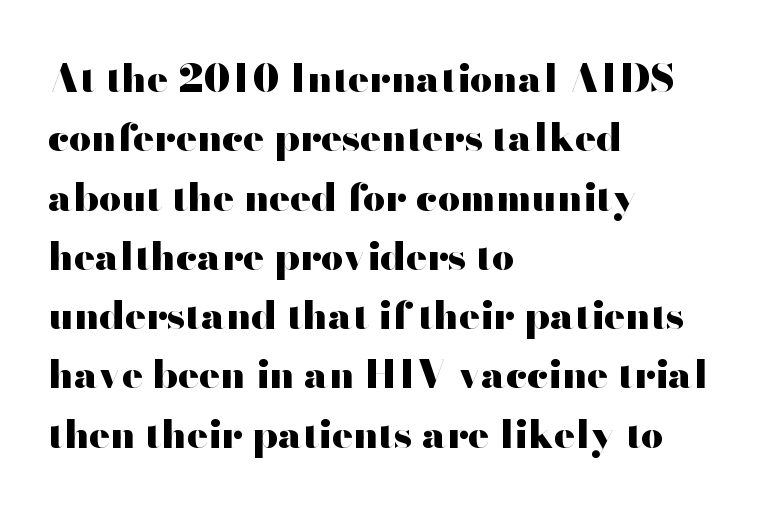
The image shows 39 px heavy, wide sans-serif type, upright; set left-aligned, normal line spacing (1.52x), normal letter spacing, not underlined; high stroke contrast and a small x-height.
